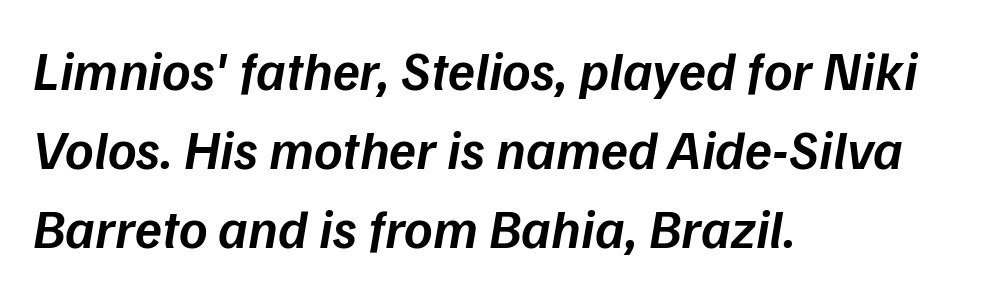
Layout note: lines flush left. The rendering uses a semibold face; strokes are thickened but not to full bold. The text carries the slant typical of an italic or oblique font. Here the glyphs are tracked normally, forming tight word shapes.
